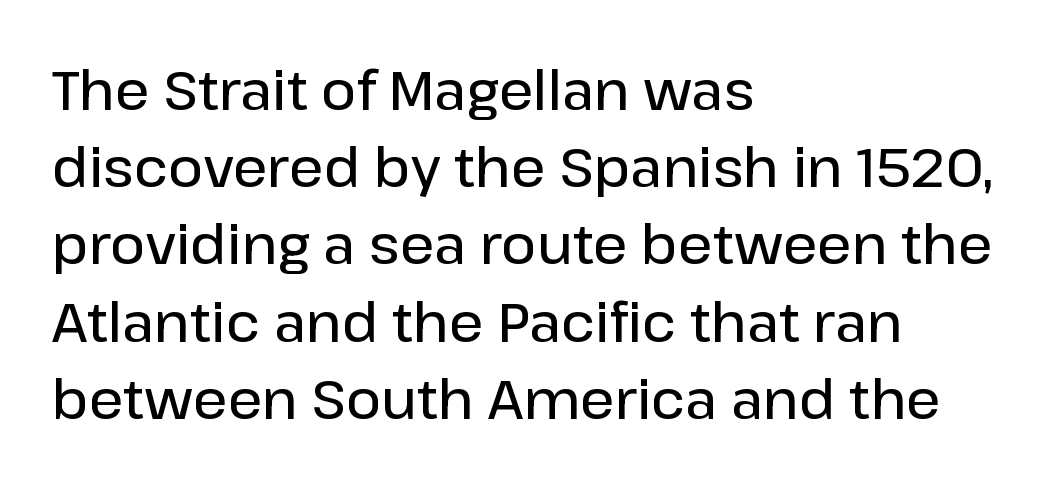
Q: Is the text bold? A: Semi-bold.
Q: Is the text italic (slanted)? A: No, it is upright.
Q: Is the typeface a serif or a sans-serif typeface? A: Sans-serif.
Q: Is the text underlined? A: No.
Q: How is the paragraph aligned? A: Left-aligned.
Q: Is the spacing between letters normal or unusually wide? A: Normal.
Q: Is the spacing between lines tight, normal or loose? A: Normal.
Q: Width (condensed, normal, or wide)? A: Normal.
Q: Stroke contrast? A: Low.
Q: x-height? A: Medium.
Q: Monospaced? A: No.
